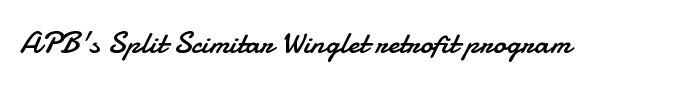
Q: Is the text bold? A: No.
Q: Is the text italic (slanted)? A: Yes.
Q: Is the typeface a serif or a sans-serif typeface? A: Sans-serif.
Q: Is the text underlined? A: No.
Q: Is the spacing between letters normal or unusually wide? A: Normal.
Q: Width (condensed, normal, or wide)? A: Normal.
Q: Stroke contrast? A: Low.
Q: x-height? A: Small.
Q: Monospaced? A: No.
